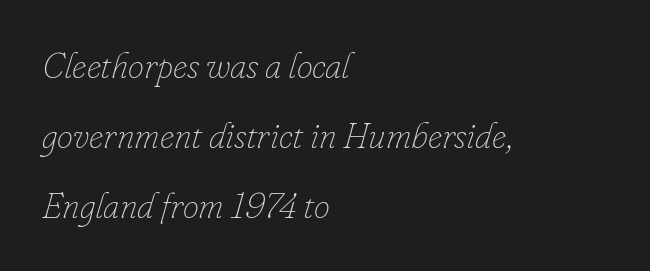
The image shows 36 px thin type, italic (leaning right); set left-aligned, loose line spacing (1.95x), normal letter spacing, not underlined; low stroke contrast and a small x-height.
